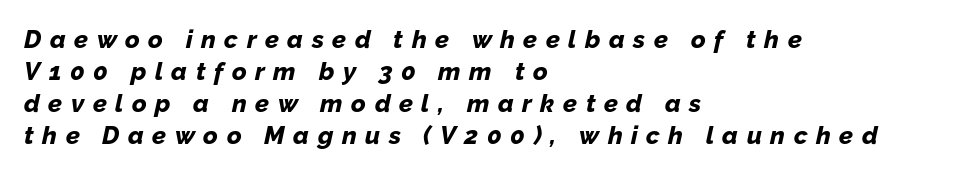
{"italic": "yes", "lean": "right", "slant_degrees": 12, "bold": "yes", "underline": "no", "align": "left", "line_spacing": "normal", "line_spacing_ratio": 1.28, "letter_spacing": "wide", "letter_spacing_em": 0.34, "glyph_px": 25}
